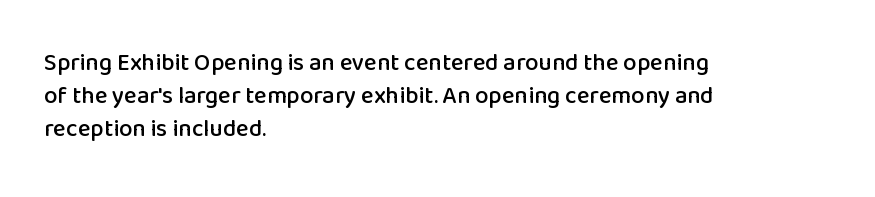
The image shows 24 px text type, upright; set left-aligned, normal line spacing (1.38x), normal letter spacing, not underlined.
